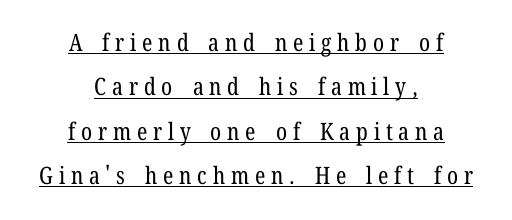
The image shows 24 px text type, upright; set centered, line spacing 1.85x, unusually wide letter spacing (+0.24 em), underlined.
